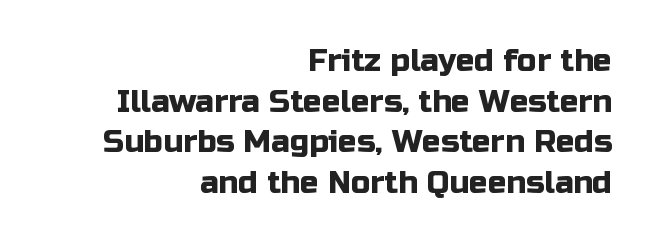
Q: Is the text italic (slanted)? A: No, it is upright.
Q: Is the typeface a serif or a sans-serif typeface? A: Sans-serif.
Q: Is the text underlined? A: No.
Q: How is the paragraph aligned? A: Right-aligned.
Q: Is the spacing between letters normal or unusually wide? A: Normal.
Q: Is the spacing between lines tight, normal or loose? A: Normal.
Q: Width (condensed, normal, or wide)? A: Normal.
Q: Stroke contrast? A: Low.
Q: x-height? A: Medium.
Q: Monospaced? A: No.
